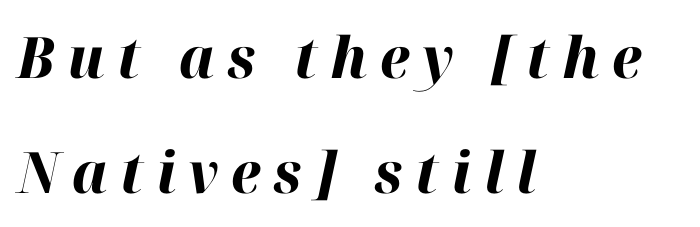
The image shows 57 px bold type, italic (leaning right); set left-aligned, loose line spacing (2.01x), unusually wide letter spacing (+0.22 em), not underlined; high stroke contrast and a medium x-height.
